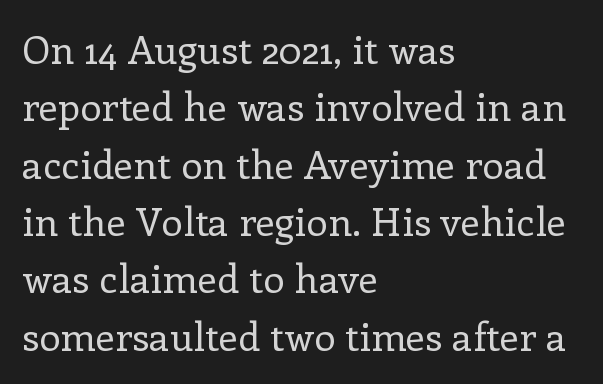
Q: Is the text bold? A: No.
Q: Is the text italic (slanted)? A: No, it is upright.
Q: Is the typeface a serif or a sans-serif typeface? A: Serif.
Q: Is the text underlined? A: No.
Q: How is the paragraph aligned? A: Left-aligned.
Q: Is the spacing between letters normal or unusually wide? A: Normal.
Q: Is the spacing between lines tight, normal or loose? A: Normal.
Q: Width (condensed, normal, or wide)? A: Normal.
Q: Stroke contrast? A: Low.
Q: x-height? A: Medium.
Q: Monospaced? A: No.
